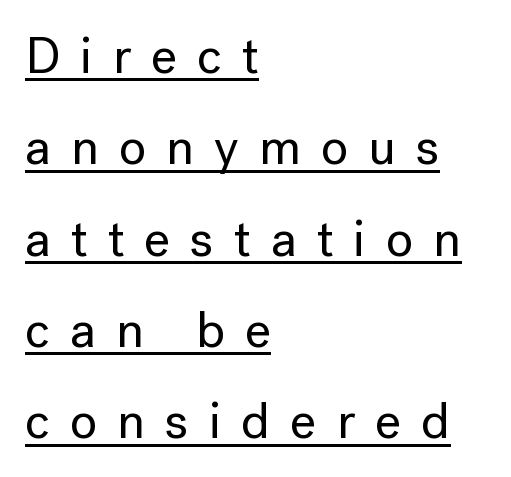
Q: Is the text italic (slanted)? A: No, it is upright.
Q: Is the typeface a serif or a sans-serif typeface? A: Sans-serif.
Q: Is the text underlined? A: Yes.
Q: How is the paragraph aligned? A: Left-aligned.
Q: Is the spacing between letters normal or unusually wide? A: Unusually wide.
Q: Width (condensed, normal, or wide)? A: Normal.
Q: Stroke contrast? A: Low.
Q: x-height? A: Medium.
Q: Monospaced? A: No.
